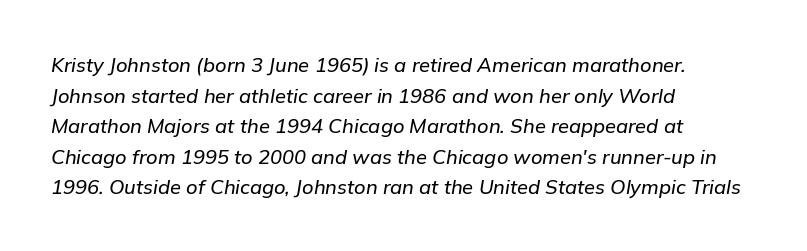
The specimen omits any rule beneath the text block's lines. Line spacing here is normal. Layout note: lines flush left. There's an unmistakable incline to the writing here. Spacing between characters is what you'd get straight out of the box.
